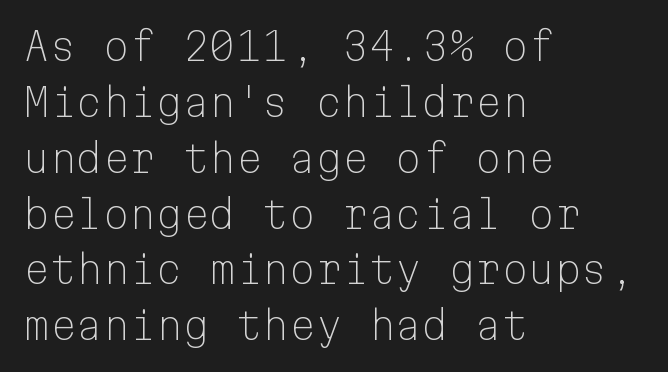
The image shows 38 px light sans-serif type, upright, monospaced; set left-aligned, normal line spacing (1.47x), normal letter spacing, not underlined; low stroke contrast and a medium x-height.
